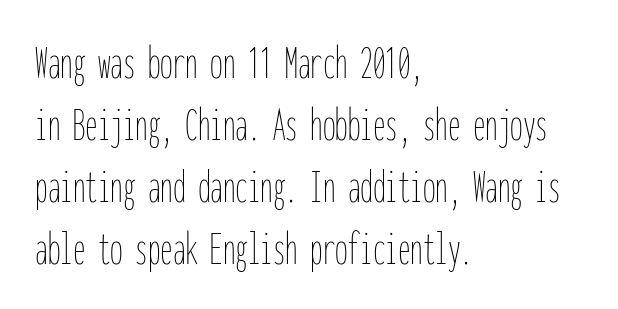
{"italic": "no", "bold": "no", "weight": "thin", "width": "condensed", "stroke_contrast": "low", "x_height": "medium", "monospaced": "yes", "underline": "no", "align": "left", "line_spacing_ratio": 1.24, "letter_spacing": "normal", "letter_spacing_em": 0.0, "glyph_px": 50}
